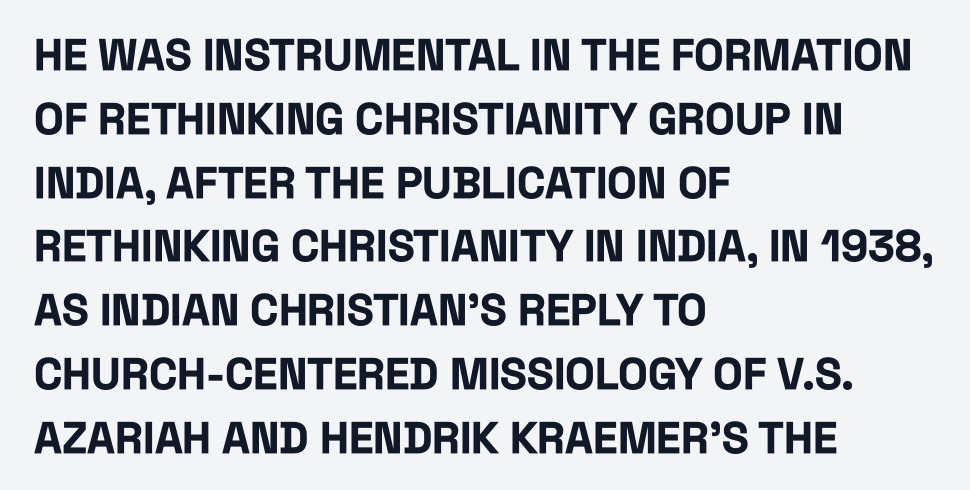
A typesetter would call this leading conventional body-copy spacing. In terms of posture, this sample is upright. The zone under the glyphs is completely vacant. The letters advance in unequal steps, a hallmark of proportional type. Nobody touched the tracking dial on this one. The font is running at its bold setting.
